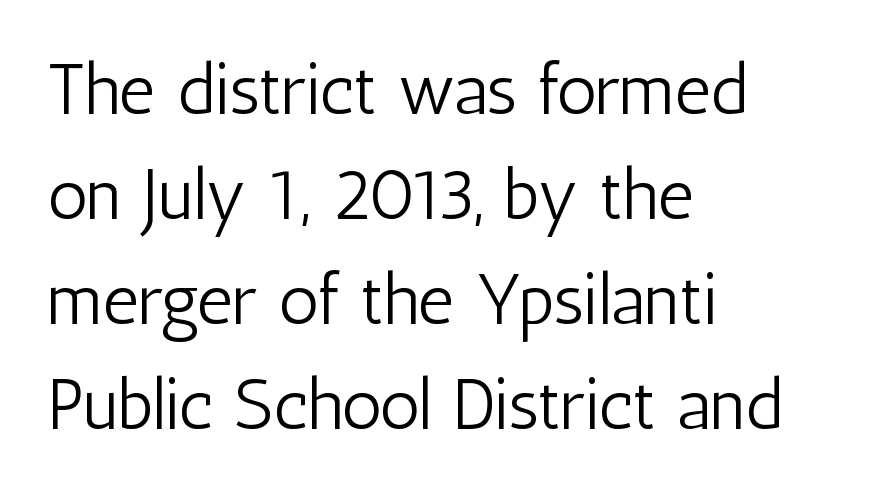
{"serif": "no", "italic": "no", "bold": "no", "weight": "light", "width": "condensed", "stroke_contrast": "low", "x_height": "medium", "monospaced": "no", "underline": "no", "align": "left", "line_spacing": "normal", "line_spacing_ratio": 1.48, "letter_spacing": "normal", "letter_spacing_em": 0.0, "glyph_px": 71}
